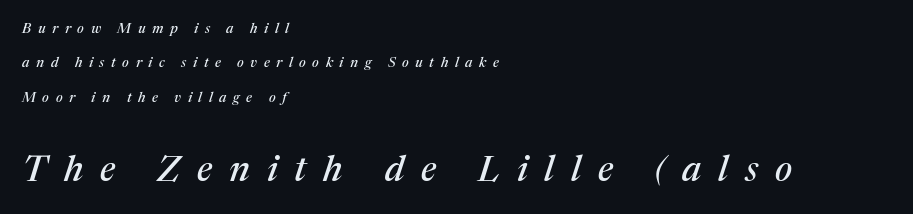
Q: Is the text italic (slanted)? A: Yes, it leans right by about 17 degrees.
Q: Is the typeface a serif or a sans-serif typeface? A: Serif.
Q: Is the text underlined? A: No.
Q: How is the paragraph aligned? A: Left-aligned.
Q: Is the spacing between letters normal or unusually wide? A: Unusually wide.
Q: Is the spacing between lines tight, normal or loose? A: Loose.
Q: Which block of text is set in a larger size, the first (top) or the second (bottom)? A: The second (bottom) one.
Q: Width (condensed, normal, or wide)? A: Normal.
Q: Stroke contrast? A: Medium.
Q: x-height? A: Medium.
Q: Monospaced? A: No.
